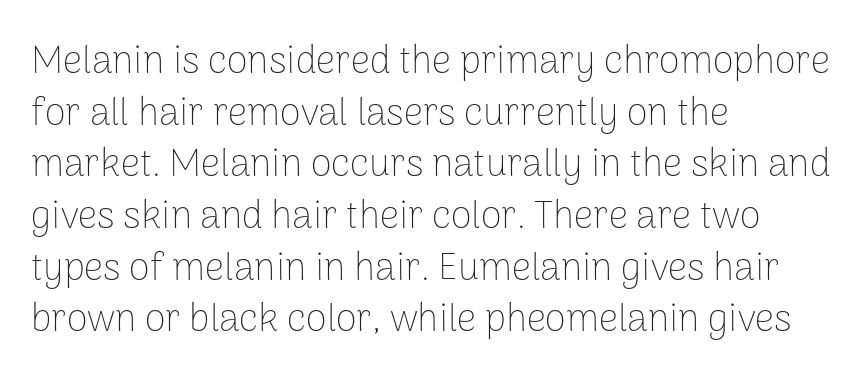
The image shows 38 px thin sans-serif type, upright; set left-aligned, normal line spacing (1.36x), normal letter spacing, not underlined; low stroke contrast and a medium x-height.
